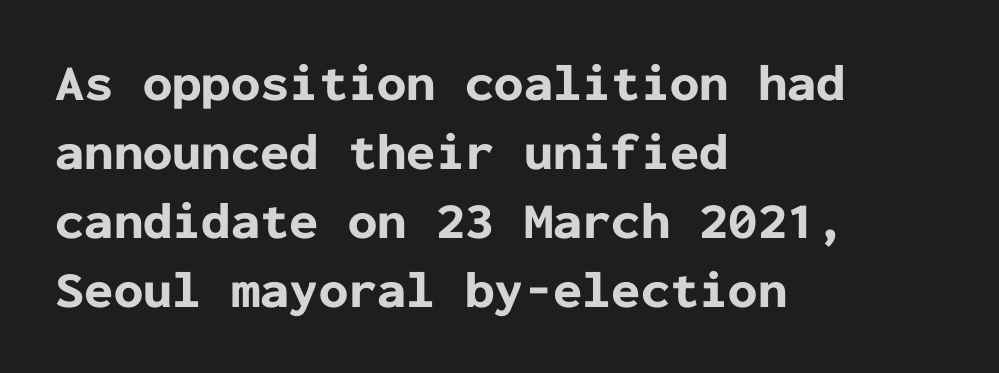
Interline gaps are of average width in this sample. The typography opts for an upright posture over an oblique one. Spacing between characters is what you'd get straight out of the box. Leftover space on each line is placed entirely after the last word. The letters march in equal steps, a hallmark of fixed-pitch type. The glyphs in this specimen are sans serif.
